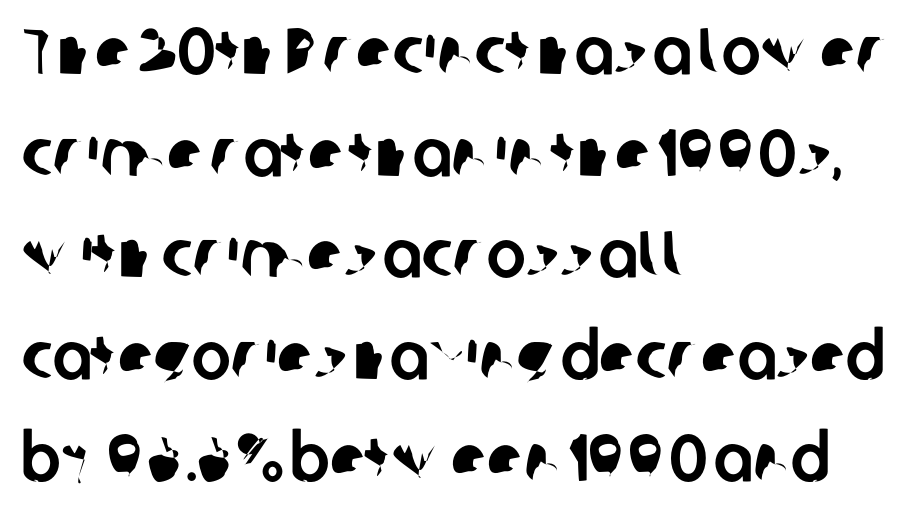
The zone under the glyphs is completely vacant. Looks like regular typesetting: each glyph gets only the width it needs. To sum up the face: it is a sans, with no serifs. The face used here is rendered with its standard letterfit. The vertical gap from one line to the next is medium. A classic flush-left, rag-right setting is used for this passage.
